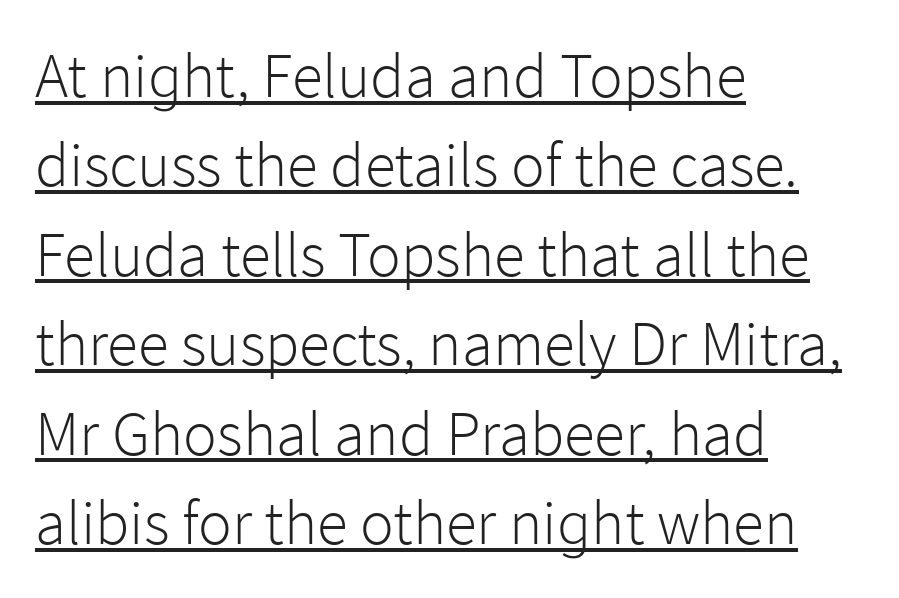
The image shows 63 px light sans-serif type, upright; set left-aligned, normal line spacing (1.42x), normal letter spacing, underlined; low stroke contrast and a medium x-height.
